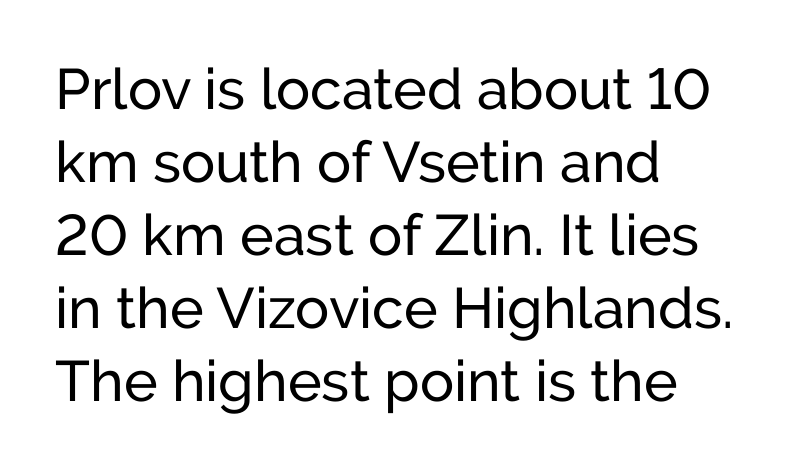
Q: Is the text italic (slanted)? A: No, it is upright.
Q: Is the typeface a serif or a sans-serif typeface? A: Sans-serif.
Q: Is the text underlined? A: No.
Q: How is the paragraph aligned? A: Left-aligned.
Q: Is the spacing between letters normal or unusually wide? A: Normal.
Q: Is the spacing between lines tight, normal or loose? A: Normal.
Q: Width (condensed, normal, or wide)? A: Normal.
Q: Stroke contrast? A: Low.
Q: x-height? A: Medium.
Q: Monospaced? A: No.
